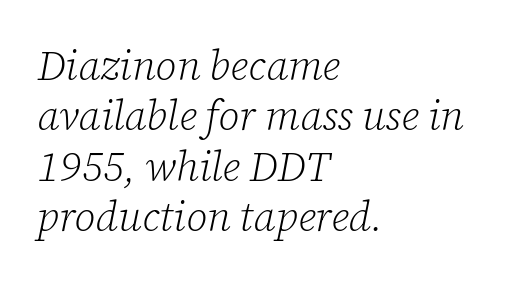
Visually the block forms a straight wall on the left and a jagged coastline on the right. Check where the strokes stop: tiny serifs finish them off. Bare-footed words on every line. Is this a heavy cut? Hardly; it is regular or lighter. Would a proofreader flag this as italicized? Yes.
